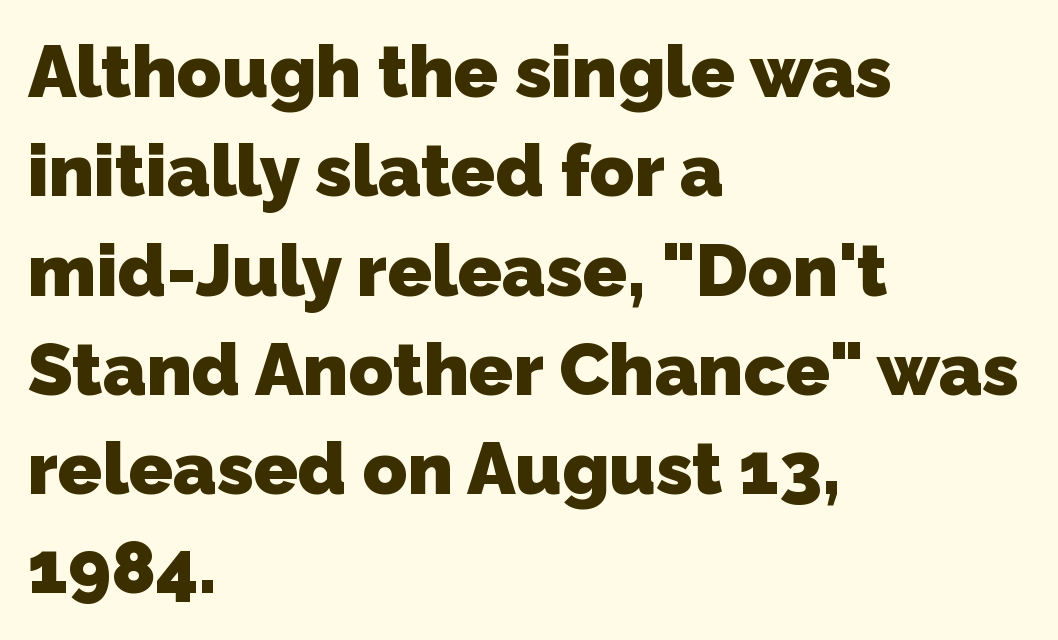
Tracking value appears to be zero — textbook default spacing. Is the block centered? No — it sits flush against the left margin. The area under the type is left untouched. Reading down the column, the eye jumps a familiar distance to each next line. Serifs: no, the terminals of the letterforms are clean.
